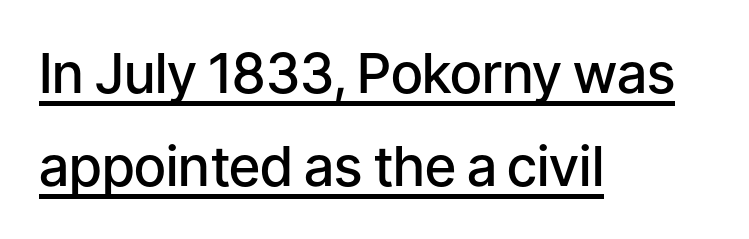
{"serif": "no", "italic": "no", "bold": "semi", "weight": "semibold", "width": "normal", "stroke_contrast": "low", "x_height": "medium", "monospaced": "no", "underline": "yes", "align": "left", "line_spacing": "normal", "line_spacing_ratio": 1.69, "letter_spacing": "normal", "letter_spacing_em": 0.0, "glyph_px": 55}
